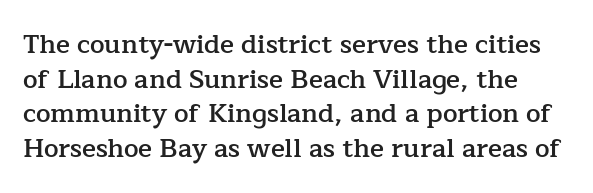
{"italic": "no", "bold": "semi", "underline": "no", "line_spacing": "normal", "line_spacing_ratio": 1.33, "letter_spacing": "normal", "letter_spacing_em": 0.0, "glyph_px": 26}
